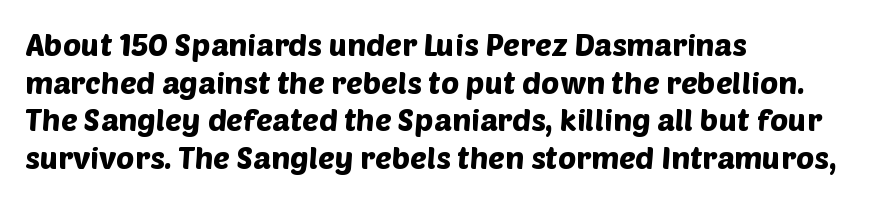
The line texture is even and compact thanks to regular tracking. Each line starts at the same left margin while the right side varies. Serif or sans? Sans — the stroke terminals are bare. This rendering features lettering with no underline.
